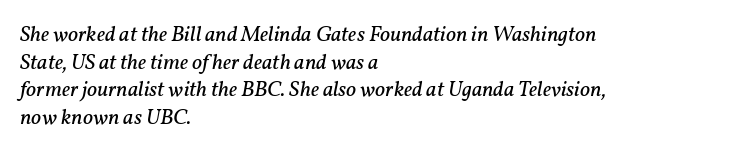
Q: Is the text bold? A: No.
Q: Is the text italic (slanted)? A: Yes, it leans right by about 11 degrees.
Q: Is the text underlined? A: No.
Q: How is the paragraph aligned? A: Left-aligned.
Q: Is the spacing between letters normal or unusually wide? A: Normal.
Q: Is the spacing between lines tight, normal or loose? A: Normal.
